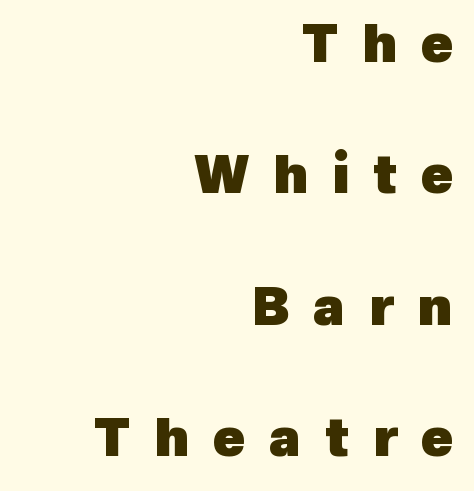
Q: Is the text bold? A: Yes.
Q: Is the typeface a serif or a sans-serif typeface? A: Sans-serif.
Q: Is the text underlined? A: No.
Q: How is the paragraph aligned? A: Right-aligned.
Q: Is the spacing between letters normal or unusually wide? A: Unusually wide.
Q: Is the spacing between lines tight, normal or loose? A: Loose.
Q: Width (condensed, normal, or wide)? A: Normal.
Q: x-height? A: Medium.
Q: Monospaced? A: No.
